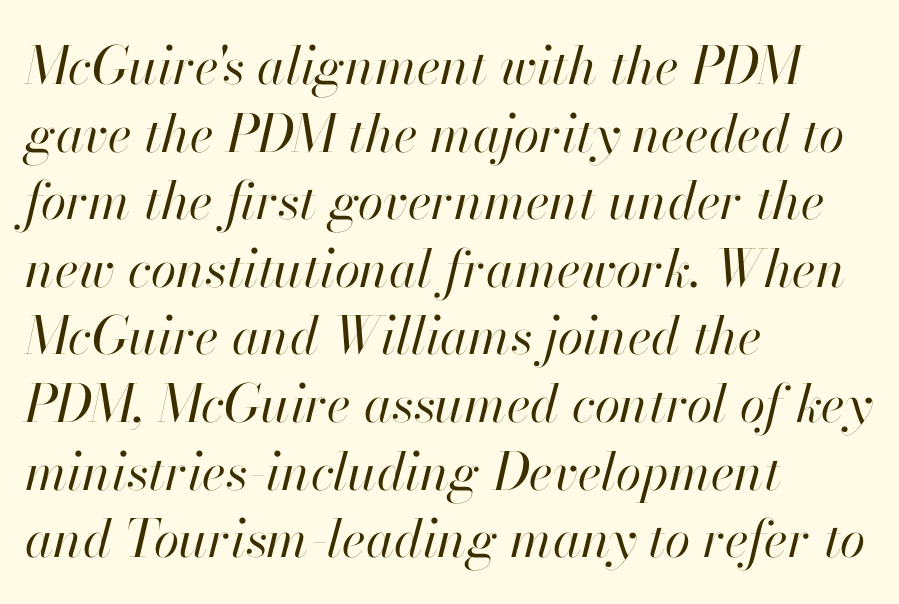
Q: Is the text bold? A: No.
Q: Is the text italic (slanted)? A: Yes, it leans right by about 13 degrees.
Q: Is the text underlined? A: No.
Q: How is the paragraph aligned? A: Left-aligned.
Q: Is the spacing between letters normal or unusually wide? A: Normal.
Q: Is the spacing between lines tight, normal or loose? A: Normal.
Q: Width (condensed, normal, or wide)? A: Normal.
Q: Stroke contrast? A: High.
Q: x-height? A: Small.
Q: Monospaced? A: No.
